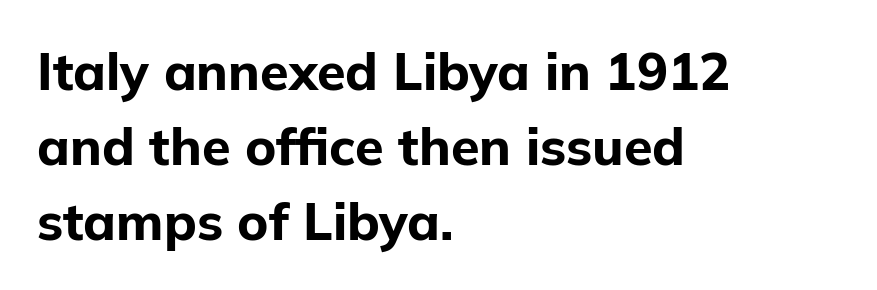
The image shows 52 px bold sans-serif type, upright; set left-aligned, normal line spacing (1.44x), normal letter spacing, not underlined; low stroke contrast and a medium x-height.
